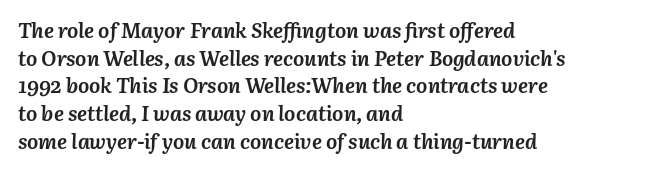
The image shows 21 px bold type, italic (leaning right); set left-aligned, normal line spacing (1.32x), normal letter spacing, not underlined.
